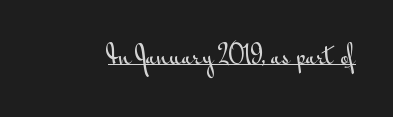
The image shows 24 px text type; set normal letter spacing, underlined.
